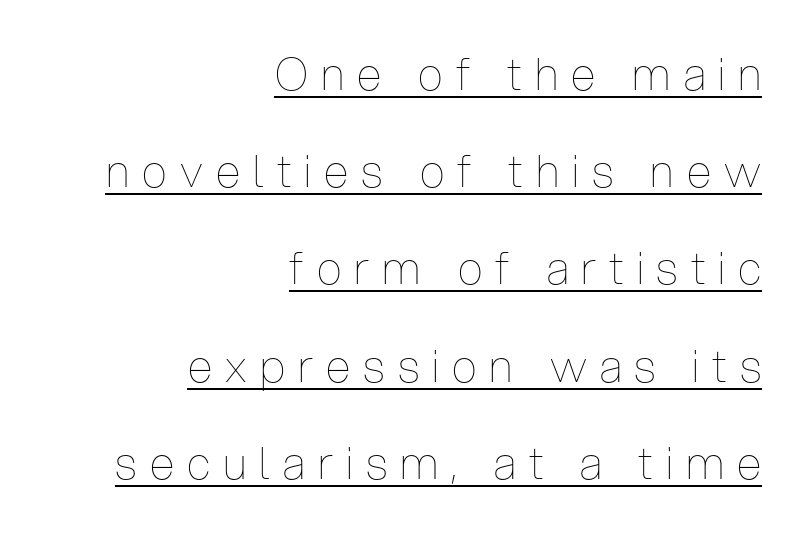
Q: Is the text bold? A: No.
Q: Is the text italic (slanted)? A: No, it is upright.
Q: Is the text underlined? A: Yes.
Q: How is the paragraph aligned? A: Right-aligned.
Q: Is the spacing between letters normal or unusually wide? A: Unusually wide.
Q: Is the spacing between lines tight, normal or loose? A: Loose.
Q: Width (condensed, normal, or wide)? A: Condensed.
Q: Stroke contrast? A: Low.
Q: x-height? A: Medium.
Q: Monospaced? A: No.
